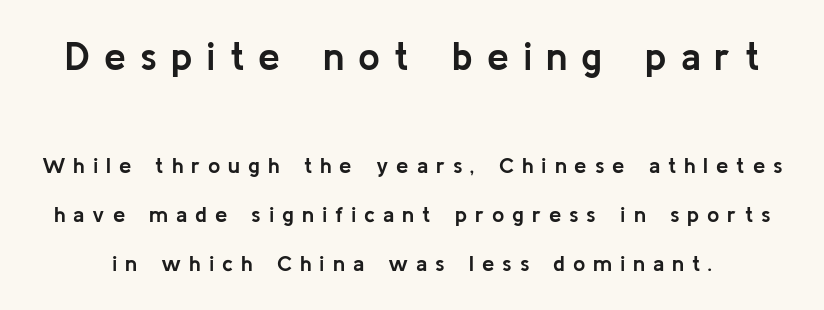
{"serif": "no", "italic": "no", "bold": "yes", "weight": "semibold", "width": "normal", "stroke_contrast": "low", "x_height": "medium", "monospaced": "no", "underline": "no", "line_spacing": "loose", "line_spacing_ratio": 2.24, "letter_spacing": "wide", "letter_spacing_em": 0.36, "larger_block": "first", "size_ratio": 1.77, "glyph_px": 39}
